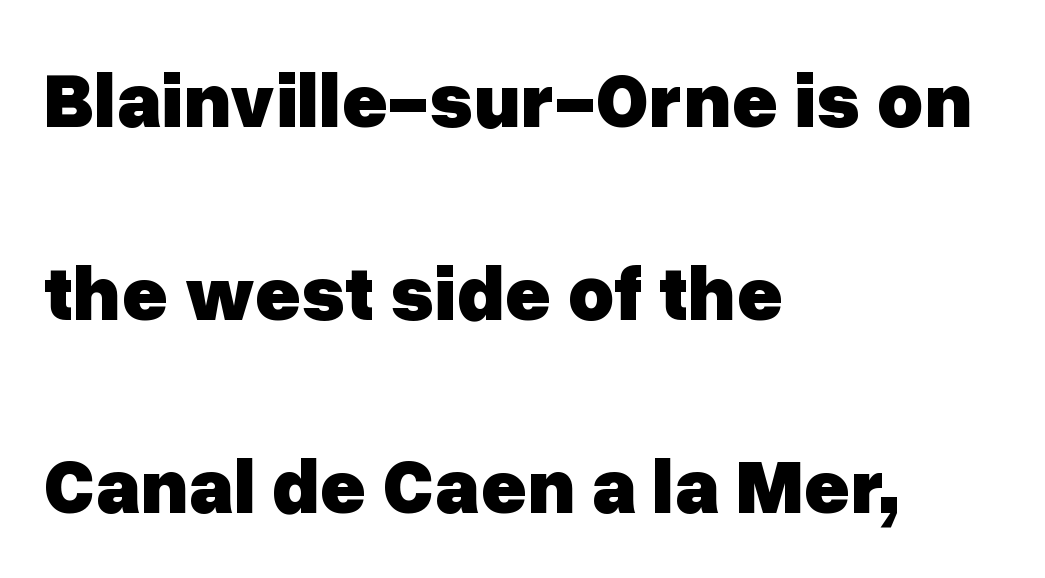
{"serif": "no", "italic": "no", "bold": "yes", "weight": "heavy", "width": "normal", "stroke_contrast": "low", "x_height": "medium", "monospaced": "no", "underline": "no", "align": "left", "line_spacing": "loose", "line_spacing_ratio": 2.44, "letter_spacing": "normal", "letter_spacing_em": 0.0, "glyph_px": 79}
